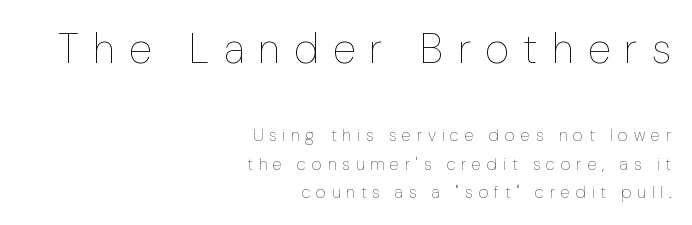
The image shows 42 px thin type, upright; set right-aligned, normal line spacing (1.66x), unusually wide letter spacing (+0.34 em), not underlined; the first (top) block is 2.47x larger; low stroke contrast and a medium x-height.
